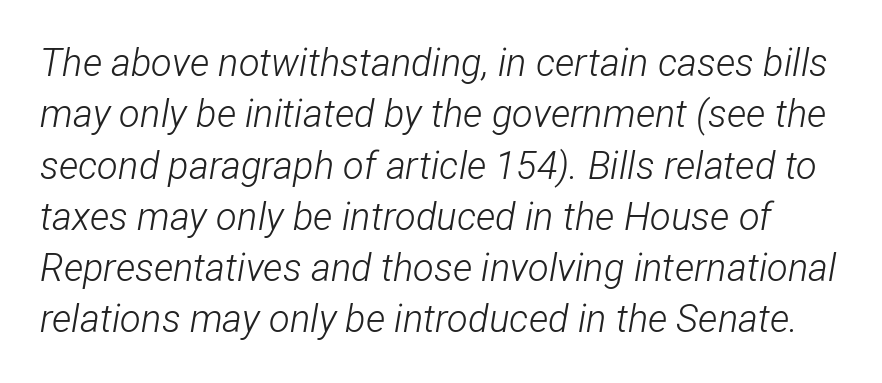
Descenders are the only things crossing below the line. The passage shown has conventional tracking throughout. One glance says typical: line gaps are just what's usual. Heaviness? Minimal to ordinary, like unemphasized prose. This sample uses an oblique cut, with every glyph tilted off the vertical. Each letter keeps its own natural width here, so spacing adapts to shape.
